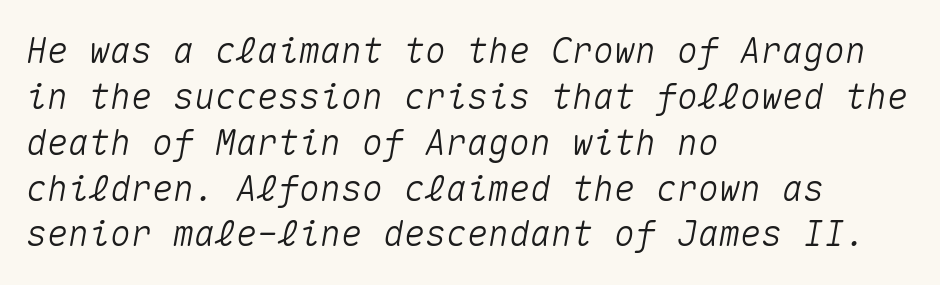
{"italic": "yes", "lean": "right", "slant_degrees": 10, "width": "normal", "stroke_contrast": "medium", "x_height": "medium", "monospaced": "yes", "underline": "no", "align": "left", "line_spacing": "normal", "line_spacing_ratio": 1.31, "letter_spacing": "normal", "letter_spacing_em": 0.0, "glyph_px": 35}
